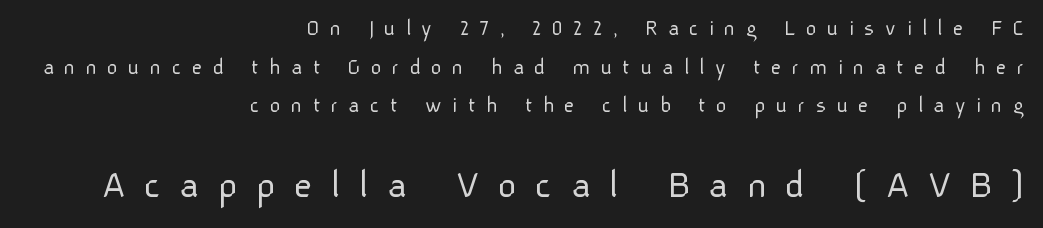
The image shows 41 px light sans-serif type, upright; set right-aligned, normal line spacing (1.68x), unusually wide letter spacing (+0.45 em), not underlined; the second (bottom) block is 1.78x larger; low stroke contrast and a medium x-height.
